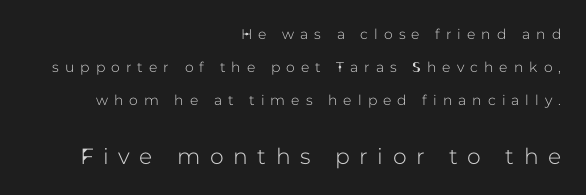
Q: Is the text italic (slanted)? A: No, it is upright.
Q: Is the text underlined? A: No.
Q: How is the paragraph aligned? A: Right-aligned.
Q: Is the spacing between letters normal or unusually wide? A: Unusually wide.
Q: Is the spacing between lines tight, normal or loose? A: Loose.
Q: Which block of text is set in a larger size, the first (top) or the second (bottom)? A: The second (bottom) one.
